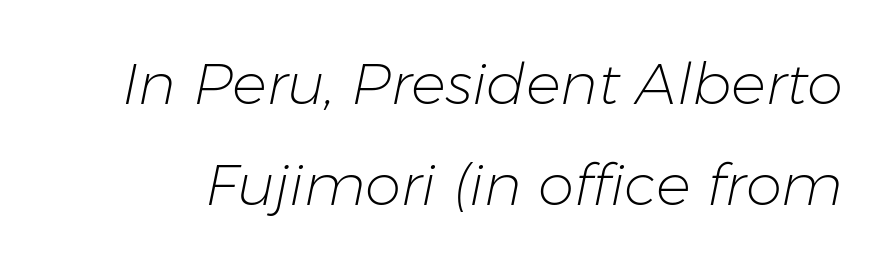
{"italic": "yes", "lean": "right", "slant_degrees": 11, "bold": "no", "weight": "light", "width": "normal", "stroke_contrast": "low", "x_height": "medium", "monospaced": "no", "underline": "no", "line_spacing_ratio": 1.74, "letter_spacing": "normal", "letter_spacing_em": 0.0, "glyph_px": 58}
